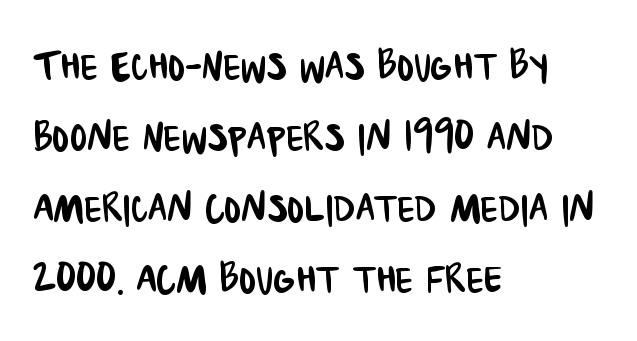
Q: Is the typeface a serif or a sans-serif typeface? A: Sans-serif.
Q: Is the text underlined? A: No.
Q: How is the paragraph aligned? A: Left-aligned.
Q: Is the spacing between letters normal or unusually wide? A: Normal.
Q: Is the spacing between lines tight, normal or loose? A: Normal.
Q: Width (condensed, normal, or wide)? A: Condensed.
Q: Stroke contrast? A: Low.
Q: x-height? A: Large.
Q: Monospaced? A: No.
